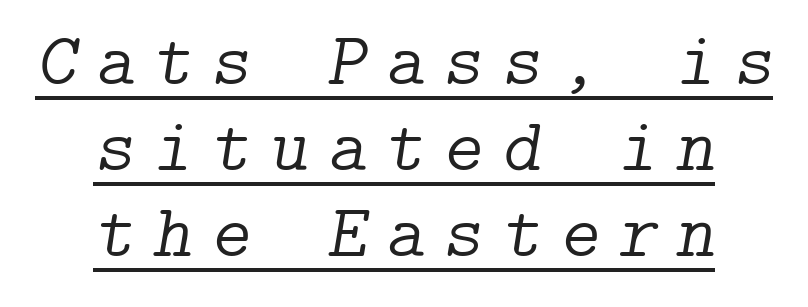
{"serif": "yes", "italic": "yes", "lean": "right", "slant_degrees": 9, "bold": "no", "weight": "light", "width": "normal", "stroke_contrast": "low", "x_height": "medium", "underline": "yes", "align": "center", "line_spacing": "tight", "line_spacing_ratio": 1.15, "letter_spacing": "wide", "letter_spacing_em": 0.25, "glyph_px": 75}
